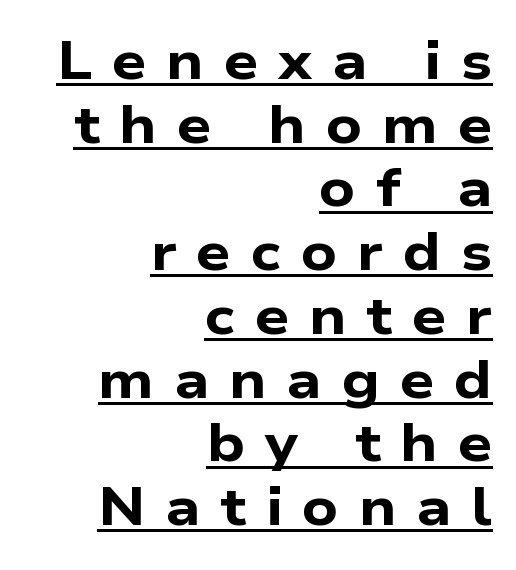
Here the glyphs are tracked loosely, breaking word shapes into spaced letters. The rendering shows plain stroke endings on the letterforms — a sans-serif design. Horizontally, the lines are justified to the trailing edge only. Spacing verdict: proportional, widths tailored to each character. Underline: present. The strokes are fattened all the way to bold.
